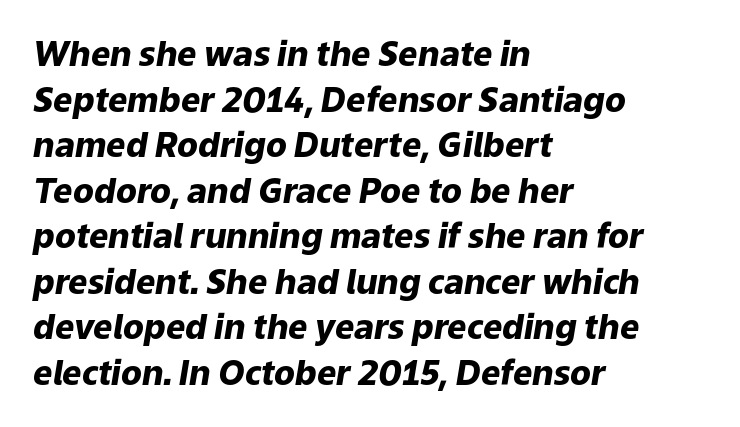
Q: Is the text bold? A: Yes.
Q: Is the text italic (slanted)? A: Yes, it leans right by about 9 degrees.
Q: Is the text underlined? A: No.
Q: How is the paragraph aligned? A: Left-aligned.
Q: Is the spacing between letters normal or unusually wide? A: Normal.
Q: Is the spacing between lines tight, normal or loose? A: Normal.
Q: Width (condensed, normal, or wide)? A: Normal.
Q: Stroke contrast? A: Low.
Q: x-height? A: Medium.
Q: Monospaced? A: No.
